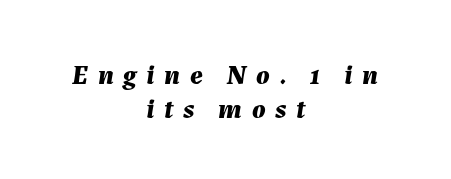
{"italic": "yes", "lean": "right", "slant_degrees": 7, "bold": "yes", "weight": "bold", "width": "normal", "stroke_contrast": "medium", "x_height": "medium", "monospaced": "no", "underline": "no", "align": "center", "line_spacing_ratio": 1.22, "letter_spacing": "wide", "letter_spacing_em": 0.34, "glyph_px": 28}
